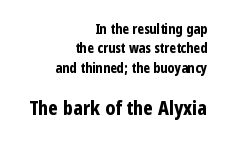
Bare-footed words on every line. Students, observe: this is what conventionally led text looks like. Here the glyphs are tracked normally, forming tight word shapes. Look at the stroke-to-counter ratio: heavy, a bold. A flush-right, rag-left setting is used for this passage.
